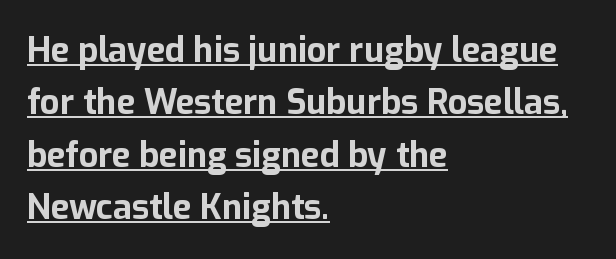
The image shows 34 px bold sans-serif type, upright; set left-aligned, normal line spacing (1.54x), normal letter spacing, underlined; low stroke contrast and a medium x-height.
